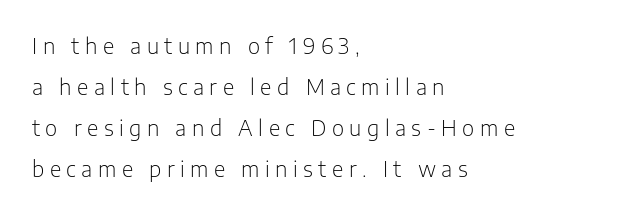
The image shows 21 px text type, upright; set left-aligned, loose line spacing (1.96x), unusually wide letter spacing (+0.26 em), not underlined.
